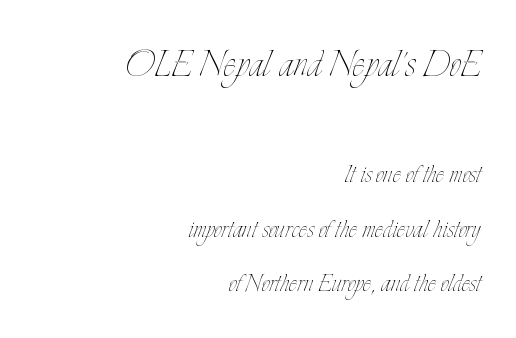
{"bold": "no", "weight": "thin", "width": "condensed", "stroke_contrast": "low", "x_height": "small", "monospaced": "no", "underline": "no", "align": "right", "line_spacing_ratio": 1.76, "letter_spacing": "normal", "letter_spacing_em": 0.0, "larger_block": "first", "size_ratio": 1.52, "glyph_px": 47}
